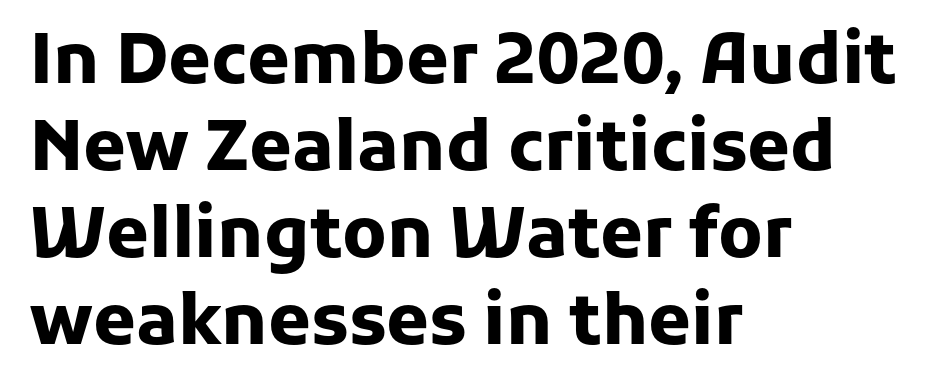
In terms of weight, the rendering is a true, heavy bold. What kind of face is this? One without serifs — a sans. Casual observation: everything's shoved over to the left. Characters follow at the spacing the type designer built in. Ordinary non-slanted type is in use. Beneath every word, the page is bare.
